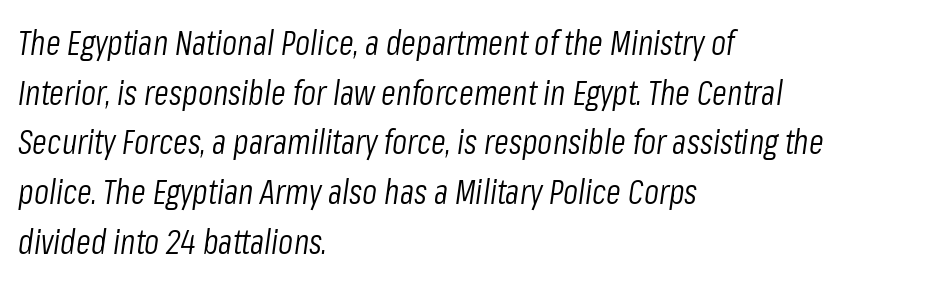
The image shows 34 px light, condensed type, italic (leaning right); set left-aligned, normal line spacing (1.46x), normal letter spacing, not underlined; low stroke contrast and a medium x-height.
